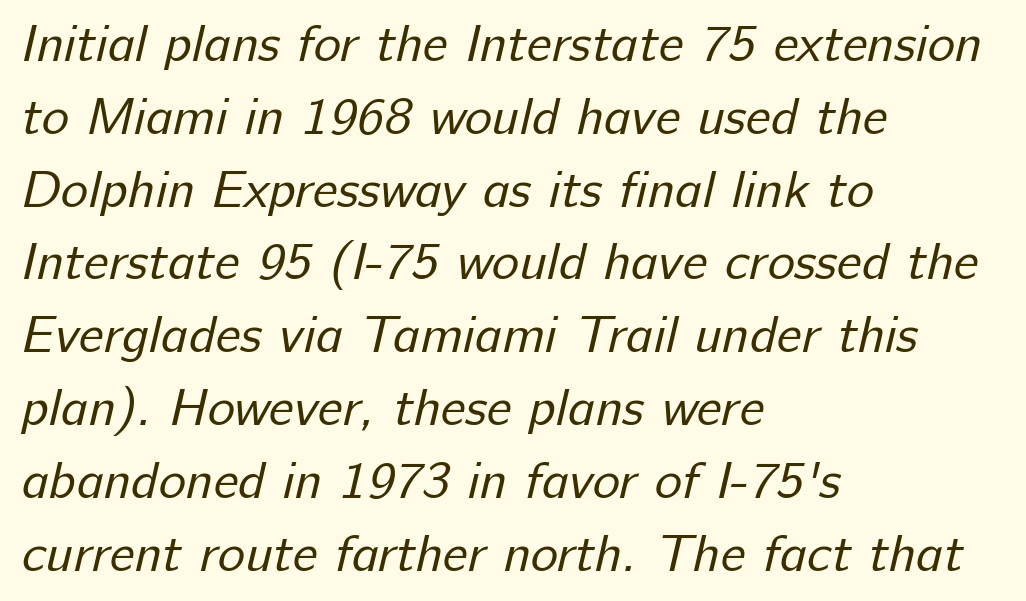
The image shows 52 px regular-weight sans-serif type; set left-aligned, normal line spacing (1.4x), normal letter spacing, not underlined; low stroke contrast and a medium x-height.
